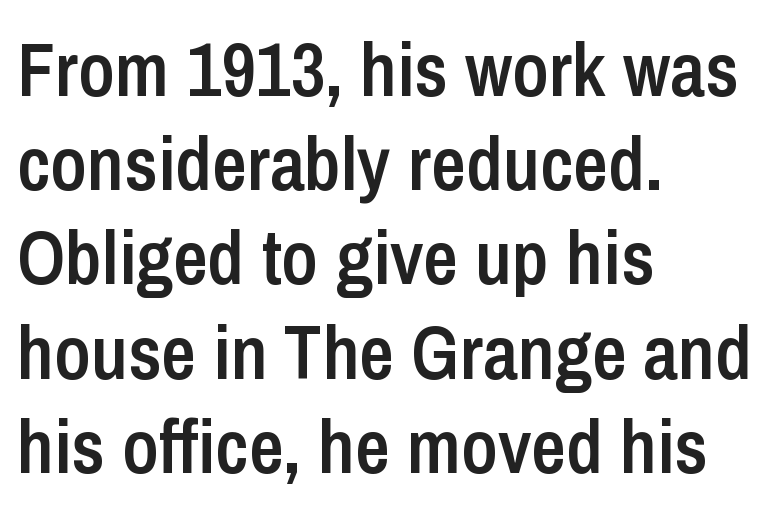
Q: Is the text bold? A: Semi-bold.
Q: Is the text italic (slanted)? A: No, it is upright.
Q: Is the typeface a serif or a sans-serif typeface? A: Sans-serif.
Q: Is the text underlined? A: No.
Q: How is the paragraph aligned? A: Left-aligned.
Q: Is the spacing between letters normal or unusually wide? A: Normal.
Q: Width (condensed, normal, or wide)? A: Condensed.
Q: Stroke contrast? A: Low.
Q: x-height? A: Medium.
Q: Monospaced? A: No.
